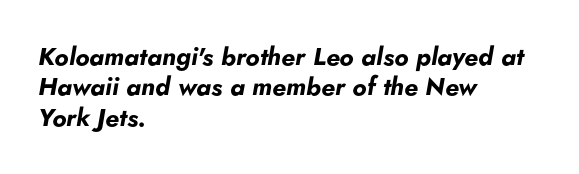
The face used here is rendered with its standard letterfit. Horizontally, the lines are justified to the leading edge only. Tall strokes in this sample are angled rather than plumb. What weight is shown? A full bold with thick strokes. The foot of each line stays bare and open.
